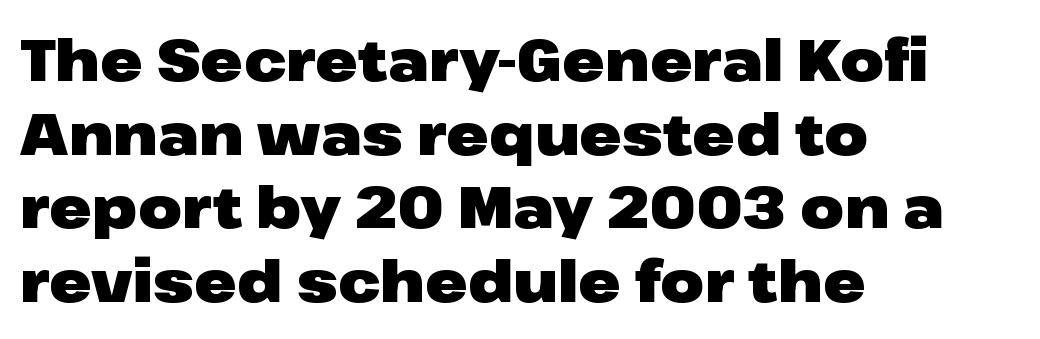
{"serif": "no", "italic": "no", "bold": "yes", "weight": "heavy", "width": "wide", "stroke_contrast": "low", "x_height": "medium", "monospaced": "no", "underline": "no", "align": "left", "line_spacing": "normal", "line_spacing_ratio": 1.29, "letter_spacing": "normal", "letter_spacing_em": 0.0, "glyph_px": 57}
